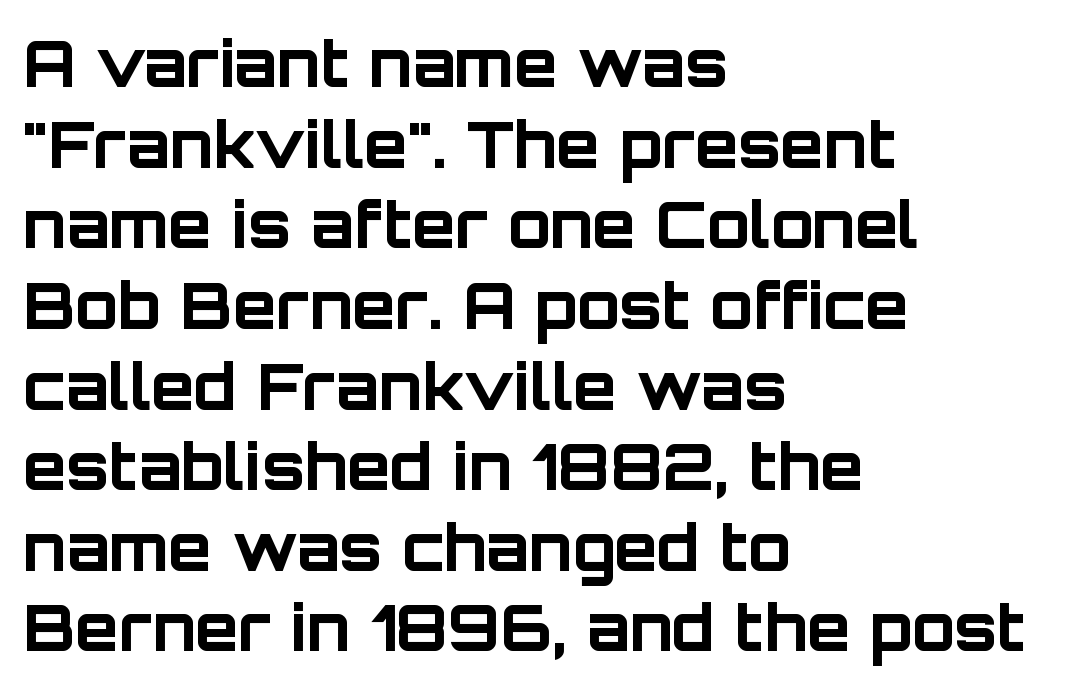
The image shows 63 px bold sans-serif type, upright; set left-aligned, normal line spacing (1.28x), normal letter spacing, not underlined; low stroke contrast and a large x-height.
